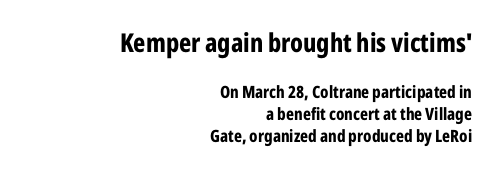
No italicization has been applied; the sample stays upright. The leading is moderate, giving the passage an even texture. These two chunks differ in scale, with the top chunk taking the larger measure. On the weight axis this lands at bold, roughly 700.
